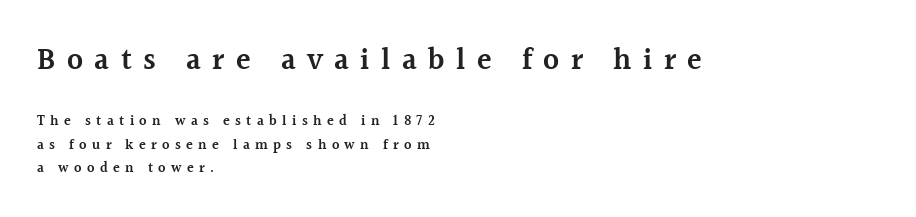
Large over small — that's the arrangement of the two blocks here. Notice how descenders clear the ascenders below comfortably — that's standard leading. These lines are rendered in a variable-pitch font. Is the letter spacing exaggerated? Yes — the characters are pushed far apart.
